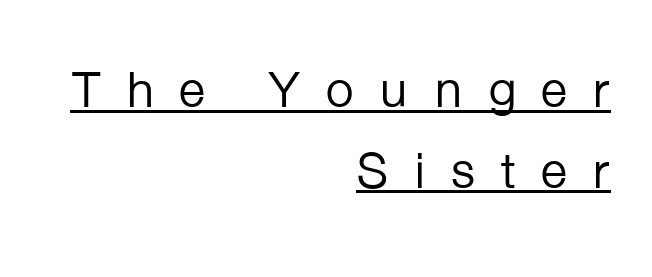
{"serif": "no", "italic": "no", "bold": "no", "weight": "regular", "width": "normal", "stroke_contrast": "low", "x_height": "medium", "monospaced": "no", "underline": "yes", "align": "right", "line_spacing": "normal", "line_spacing_ratio": 1.58, "letter_spacing": "wide", "letter_spacing_em": 0.47, "glyph_px": 51}
